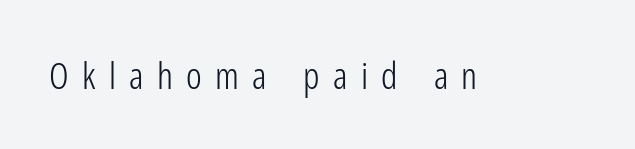
The image shows 37 px light, condensed sans-serif type, upright; set unusually wide letter spacing (+0.36 em), not underlined; low stroke contrast and a medium x-height.
